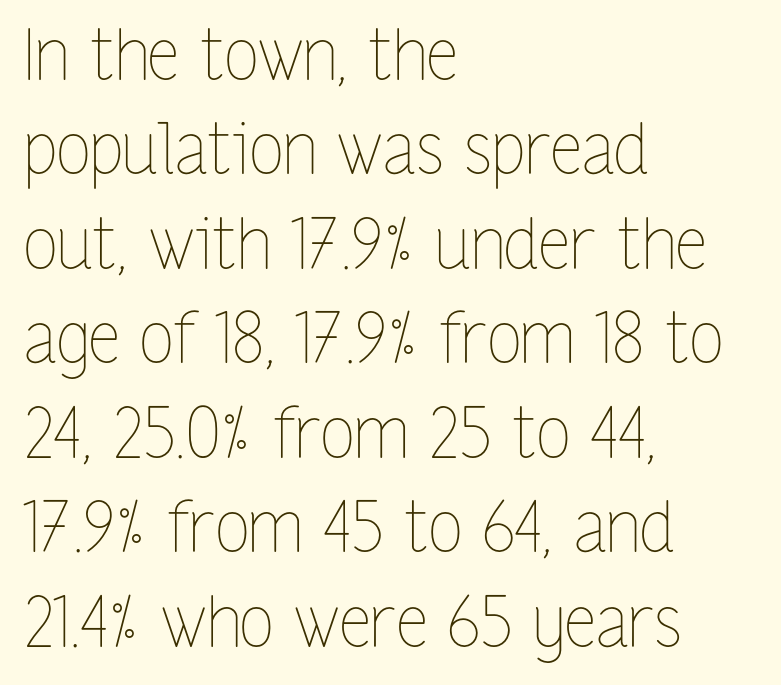
Q: Is the text bold? A: No.
Q: Is the text italic (slanted)? A: No, it is upright.
Q: Is the text underlined? A: No.
Q: How is the paragraph aligned? A: Left-aligned.
Q: Is the spacing between letters normal or unusually wide? A: Normal.
Q: Is the spacing between lines tight, normal or loose? A: Normal.
Q: Width (condensed, normal, or wide)? A: Condensed.
Q: Stroke contrast? A: Low.
Q: x-height? A: Medium.
Q: Monospaced? A: No.
